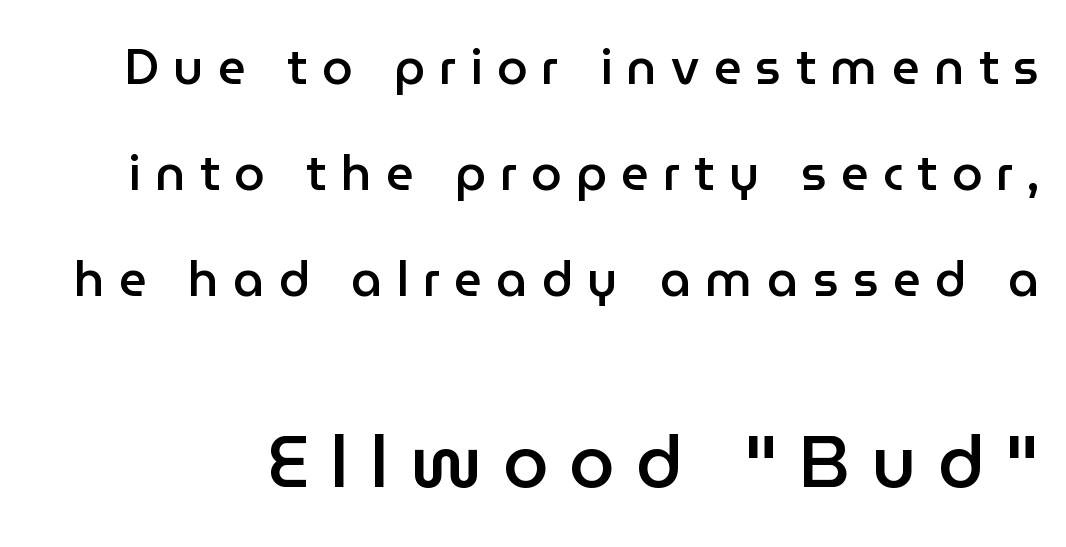
{"serif": "no", "italic": "no", "bold": "semi", "weight": "semibold", "width": "normal", "stroke_contrast": "low", "x_height": "medium", "monospaced": "no", "underline": "no", "line_spacing": "loose", "line_spacing_ratio": 2.16, "letter_spacing": "wide", "letter_spacing_em": 0.29, "larger_block": "second", "size_ratio": 1.49, "glyph_px": 73}
